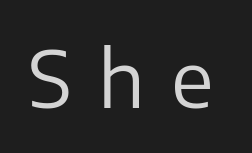
Plain, unruled lines of type. Classification — sans serif. Tracking here is generous; glyphs stand well apart from one another. The strokes carry an ordinary text weight at most. Is this a fixed-width face? No — the glyphs have proportional, varying widths.
